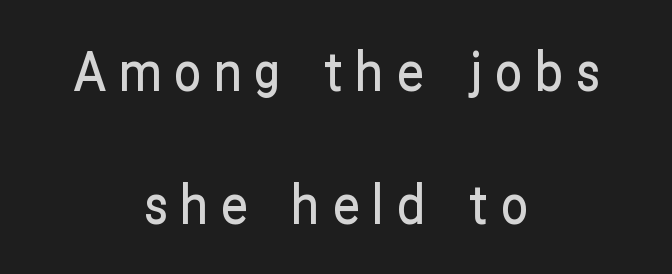
Q: Is the text italic (slanted)? A: No, it is upright.
Q: Is the typeface a serif or a sans-serif typeface? A: Sans-serif.
Q: Is the text underlined? A: No.
Q: How is the paragraph aligned? A: Centered.
Q: Is the spacing between letters normal or unusually wide? A: Unusually wide.
Q: Is the spacing between lines tight, normal or loose? A: Loose.
Q: Width (condensed, normal, or wide)? A: Condensed.
Q: Stroke contrast? A: Low.
Q: x-height? A: Medium.
Q: Monospaced? A: No.
